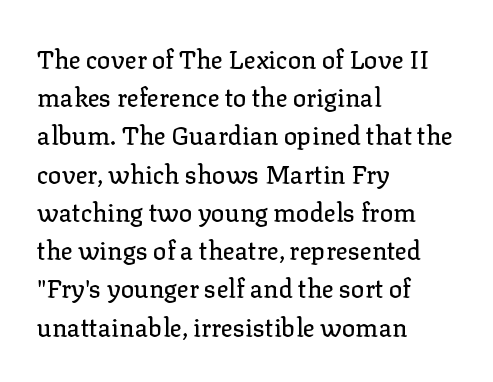
The image shows 25 px text type, upright; set left-aligned, normal line spacing (1.53x), normal letter spacing, not underlined.
